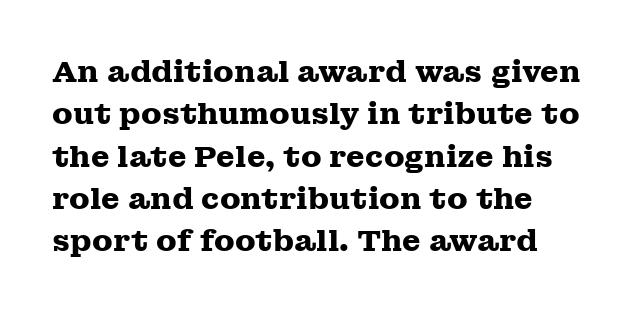
The image shows 30 px heavy, wide serif type, upright; set left-aligned, normal line spacing (1.41x), normal letter spacing, not underlined; medium stroke contrast and a medium x-height.
